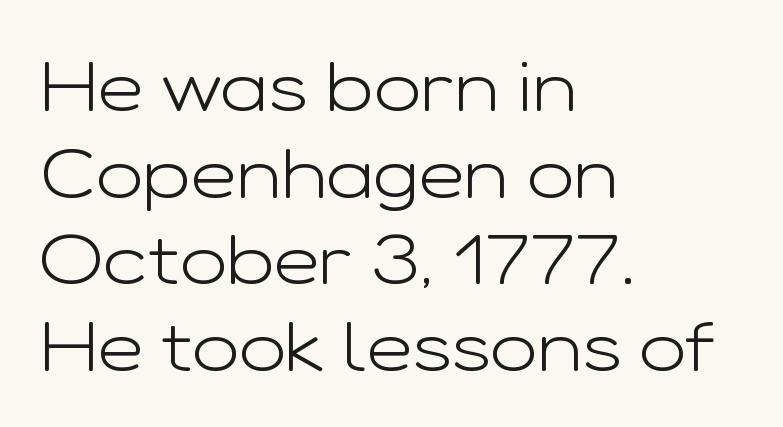
Casual observation: everything's shoved over to the left. The characters are drawn with everyday or finer stroke widths. Each word holds together tightly as a unit, with standard inter-letter gaps. Nobody drew a line under any word here.
